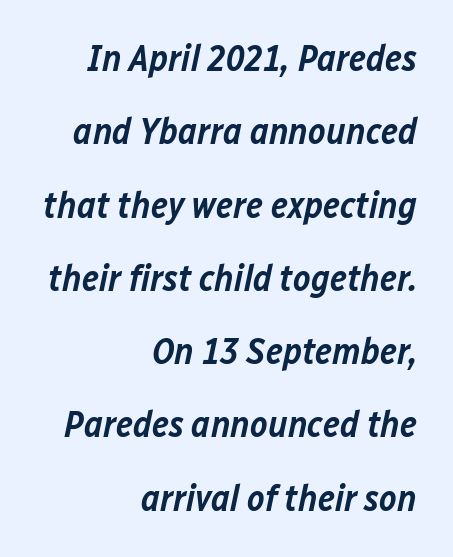
A fair bit of extra ink — the face is semibold, not bold. Airy leading. Words appear dense and cohesive because spacing is normal. In CSS terms this would be text-align: right. Here the designer chose a conventional face with non-uniform glyph widths.
